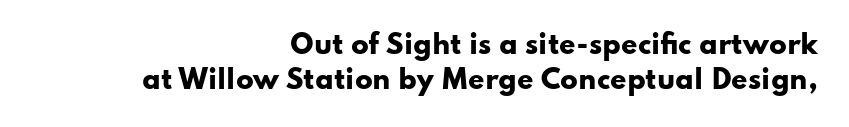
Q: Is the text bold? A: Yes.
Q: Is the text italic (slanted)? A: No, it is upright.
Q: Is the text underlined? A: No.
Q: How is the paragraph aligned? A: Right-aligned.
Q: Is the spacing between letters normal or unusually wide? A: Normal.
Q: Is the spacing between lines tight, normal or loose? A: Normal.
